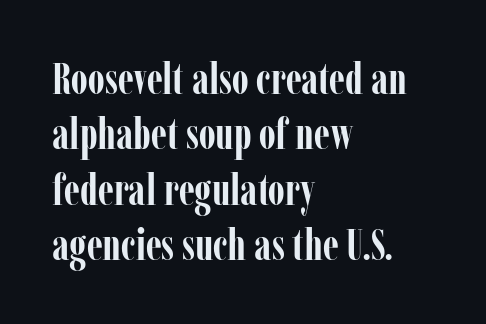
Q: Is the text bold? A: Yes.
Q: Is the text italic (slanted)? A: No, it is upright.
Q: Is the typeface a serif or a sans-serif typeface? A: Serif.
Q: Is the text underlined? A: No.
Q: How is the paragraph aligned? A: Left-aligned.
Q: Is the spacing between letters normal or unusually wide? A: Normal.
Q: Is the spacing between lines tight, normal or loose? A: Normal.
Q: Width (condensed, normal, or wide)? A: Condensed.
Q: Stroke contrast? A: Low.
Q: x-height? A: Medium.
Q: Monospaced? A: No.
